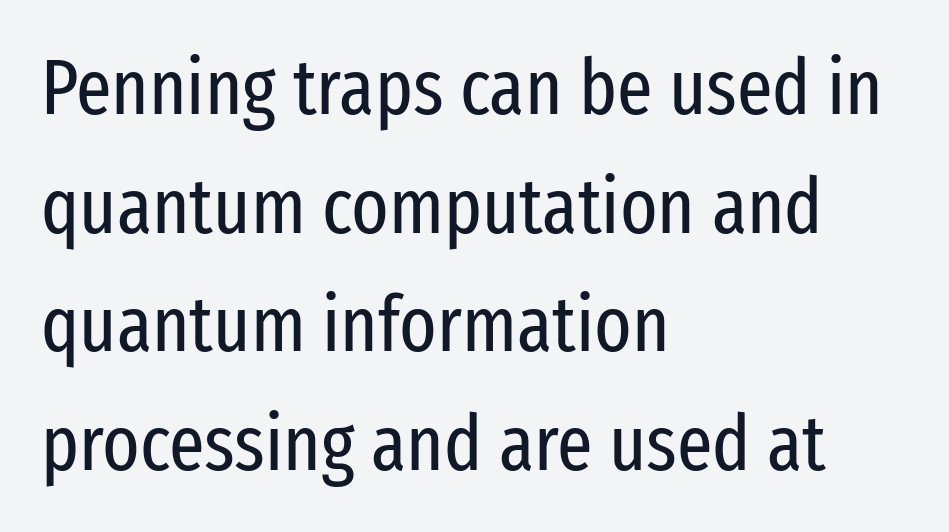
{"serif": "no", "italic": "no", "bold": "no", "weight": "regular", "width": "condensed", "stroke_contrast": "low", "x_height": "medium", "monospaced": "no", "underline": "no", "align": "left", "line_spacing": "normal", "line_spacing_ratio": 1.52, "letter_spacing": "normal", "letter_spacing_em": 0.0, "glyph_px": 78}
